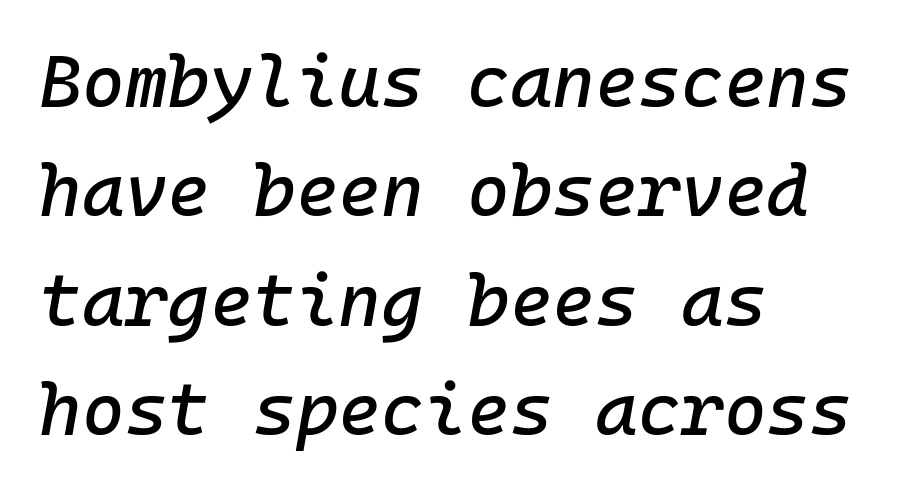
The image shows 73 px text type, italic (leaning right), monospaced; set left-aligned, normal line spacing (1.5x), normal letter spacing, not underlined; low stroke contrast and a medium x-height.
